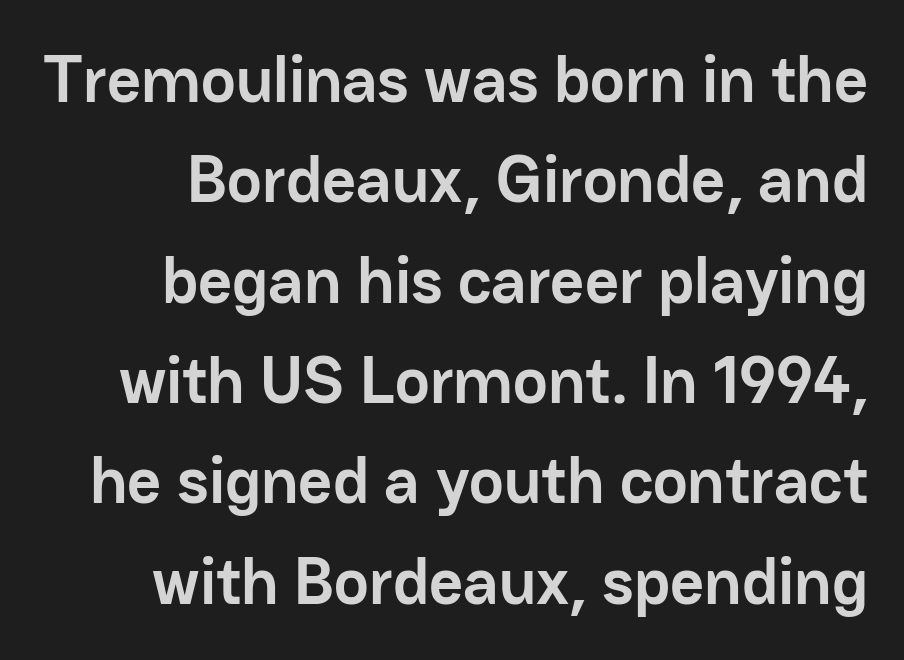
Q: Is the text bold? A: Yes.
Q: Is the text italic (slanted)? A: No, it is upright.
Q: Is the typeface a serif or a sans-serif typeface? A: Sans-serif.
Q: Is the text underlined? A: No.
Q: How is the paragraph aligned? A: Right-aligned.
Q: Is the spacing between letters normal or unusually wide? A: Normal.
Q: Is the spacing between lines tight, normal or loose? A: Normal.
Q: Width (condensed, normal, or wide)? A: Normal.
Q: Stroke contrast? A: Low.
Q: x-height? A: Medium.
Q: Monospaced? A: No.
